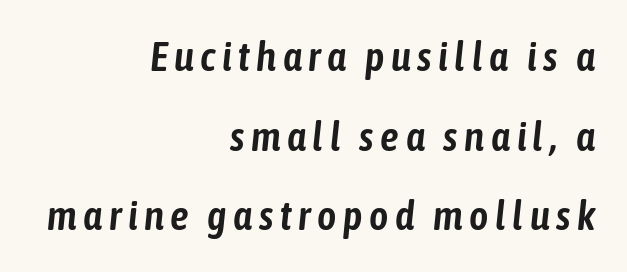
Descenders are the only things crossing below the line. Spacing verdict: proportional, widths tailored to each character. Compared with ordinary roman type, these characters are visibly tilted. What's the leading like? Stretched, with rows far apart. The paragraph has a hard right edge and a soft left edge.
